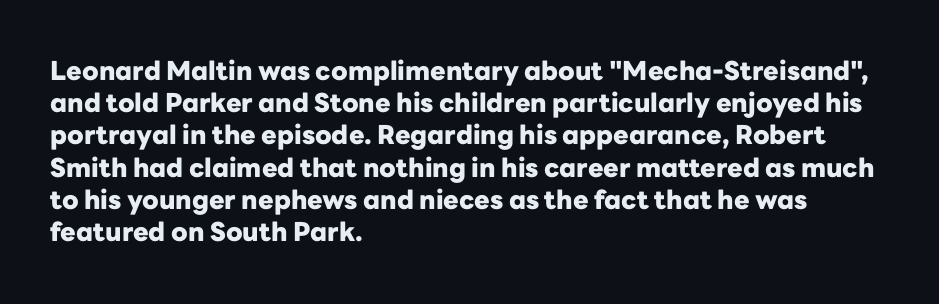
Descenders hang freely into open space. Rendered with straight, roman letterforms. The strokes are fattened all the way to bold. This rendering uses left alignment, leaving the right contour irregular.
